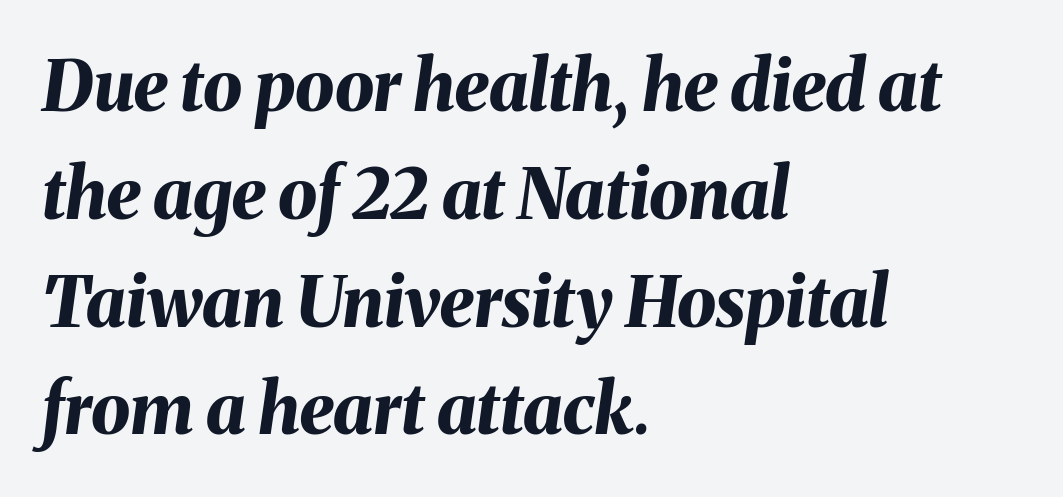
In terms of weight, the rendering is a true, heavy bold. The vertical gap from one line to the next is medium. The specimen omits any rule beneath the text block's lines. Is the type slanted? Yes — the strokes lean at a clear angle. You could call the tracking neutral — neither tight nor loose.
